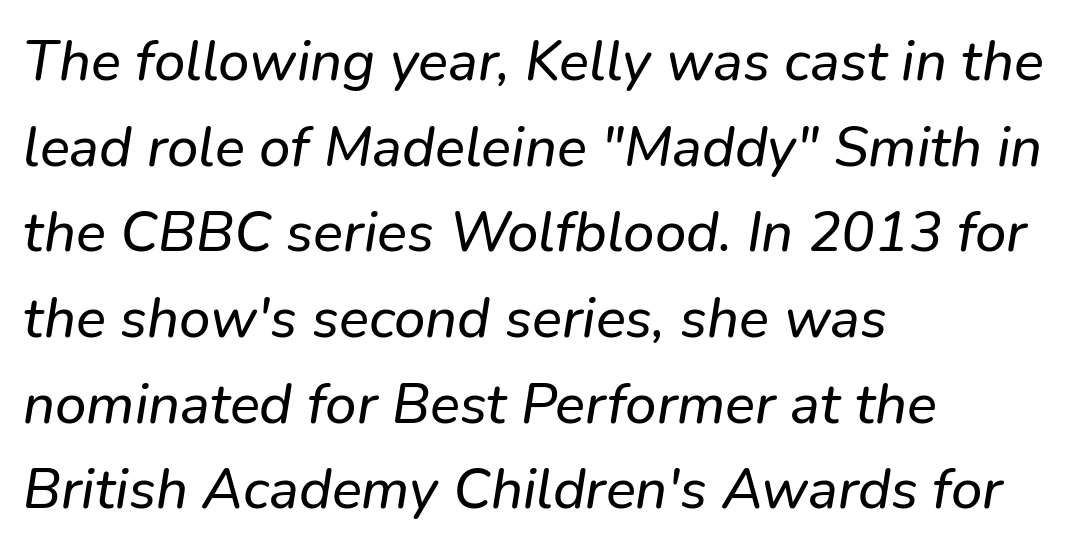
{"serif": "no", "width": "normal", "stroke_contrast": "low", "x_height": "medium", "monospaced": "no", "underline": "no", "align": "left", "line_spacing": "normal", "line_spacing_ratio": 1.53, "letter_spacing": "normal", "letter_spacing_em": 0.0, "glyph_px": 56}
